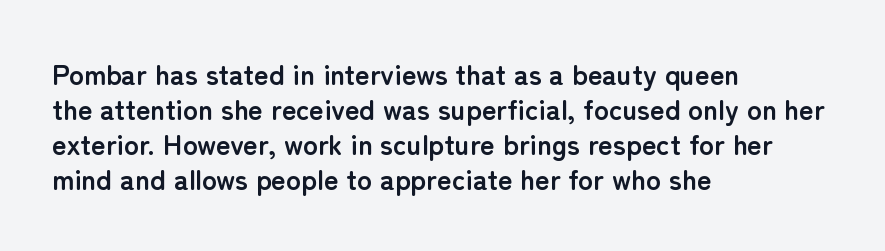
The image shows 28 px semibold sans-serif type, upright; set left-aligned, normal line spacing (1.25x), normal letter spacing, not underlined; low stroke contrast and a medium x-height.
